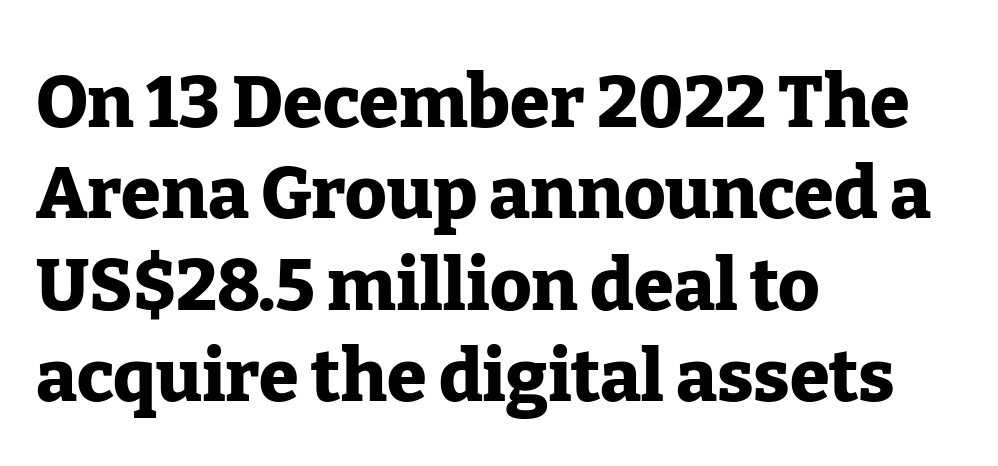
The image shows 72 px heavy serif type, upright; set left-aligned, normal line spacing (1.27x), normal letter spacing, not underlined; low stroke contrast and a medium x-height.
